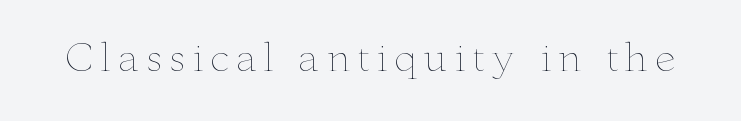
Here the designer chose a conventional face with non-uniform glyph widths. The foot of each line stays bare and open. Every stem runs plumb, perpendicular to the baseline. Vertical stems look standard width or narrower in stroke.
